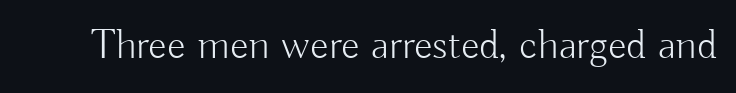
Each letter keeps its own natural width here, so spacing adapts to shape. Vertical strokes here are truly vertical. Short note: letters normally spaced. The designer went with a sans here, leaving each stem footless.
